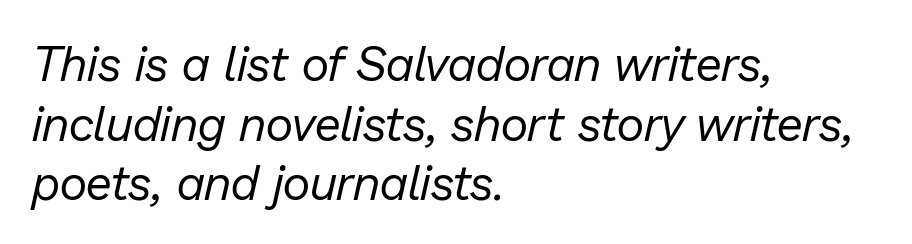
{"italic": "yes", "lean": "right", "slant_degrees": 13, "bold": "no", "weight": "regular", "width": "normal", "stroke_contrast": "low", "x_height": "medium", "monospaced": "no", "underline": "no", "align": "left", "line_spacing_ratio": 1.24, "letter_spacing": "normal", "letter_spacing_em": 0.0, "glyph_px": 48}
